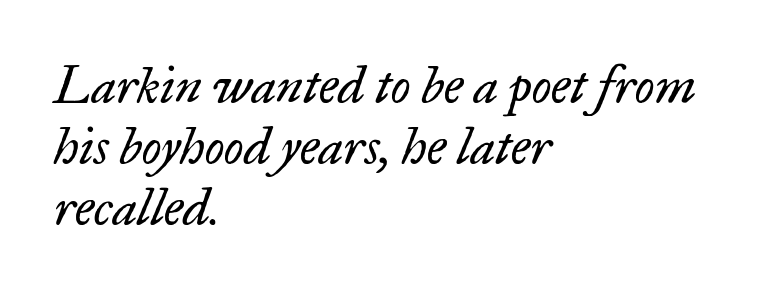
{"serif": "yes", "italic": "yes", "lean": "right", "slant_degrees": 17, "bold": "no", "weight": "regular", "width": "normal", "stroke_contrast": "low", "x_height": "small", "monospaced": "no", "underline": "no", "align": "left", "line_spacing_ratio": 1.2, "letter_spacing": "normal", "letter_spacing_em": 0.0, "glyph_px": 51}
